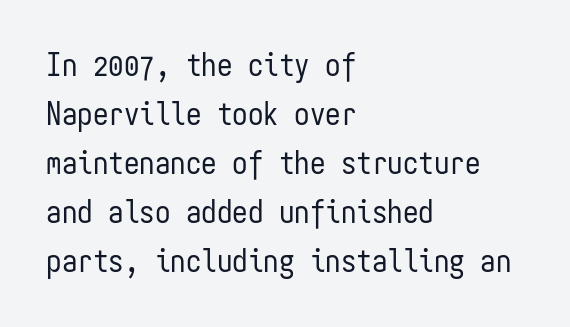
{"serif": "no", "italic": "no", "bold": "no", "weight": "regular", "width": "condensed", "stroke_contrast": "low", "x_height": "medium", "monospaced": "yes", "underline": "no", "align": "left", "line_spacing": "normal", "line_spacing_ratio": 1.58, "letter_spacing": "normal", "letter_spacing_em": 0.0, "glyph_px": 31}
